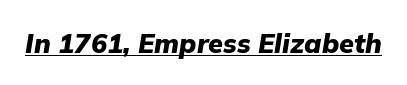
Q: Is the text bold? A: Yes.
Q: Is the text italic (slanted)? A: Yes, it leans right by about 9 degrees.
Q: Is the text underlined? A: Yes.
Q: Is the spacing between letters normal or unusually wide? A: Normal.
